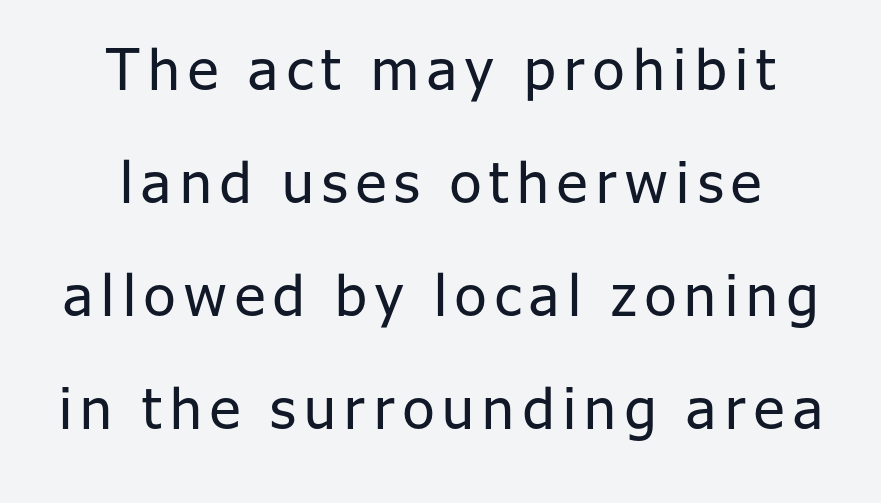
The image shows 57 px regular-weight sans-serif type, upright; set loose line spacing (1.98x), not underlined; low stroke contrast and a medium x-height.
